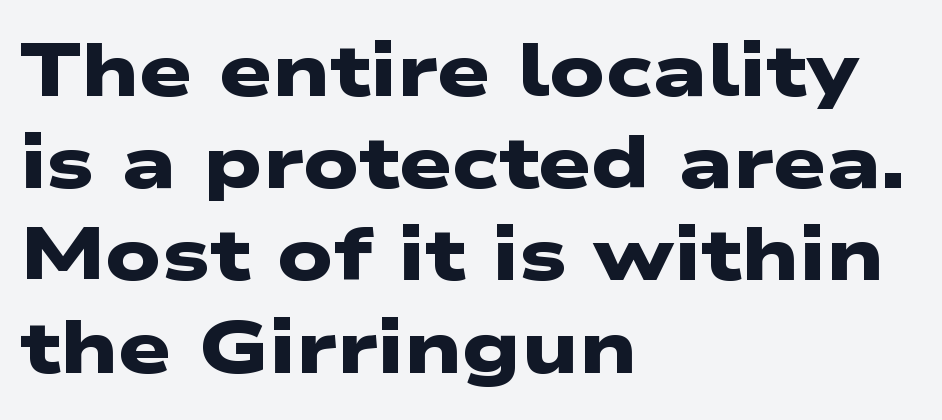
{"serif": "no", "bold": "yes", "weight": "heavy", "width": "wide", "stroke_contrast": "low", "x_height": "medium", "monospaced": "no", "underline": "no", "align": "left", "line_spacing_ratio": 1.23, "letter_spacing": "normal", "letter_spacing_em": 0.0, "glyph_px": 75}
